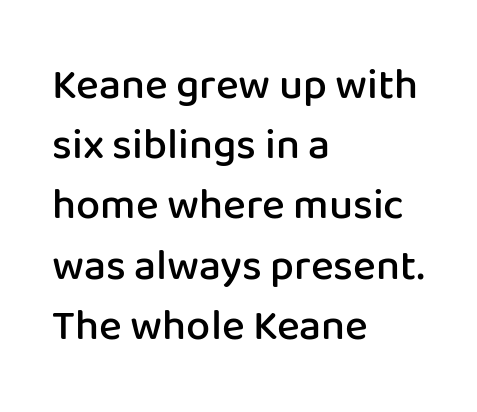
The image shows 43 px semibold sans-serif type, upright; set left-aligned, normal line spacing (1.4x), normal letter spacing, not underlined; low stroke contrast and a medium x-height.
